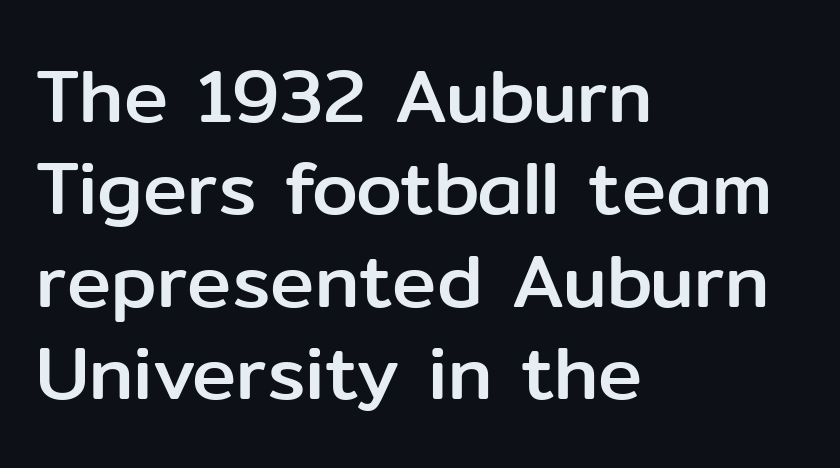
Look at the bottom of the vertical strokes: they stop flat, with no serifs. No extra tracking has been applied to these lines. Posture: straight, roman, zero tilt. The rendering uses natural spacing where letterforms have individual widths. A classic flush-left, rag-right setting is used for this passage. Lines of text with bare space underneath.
